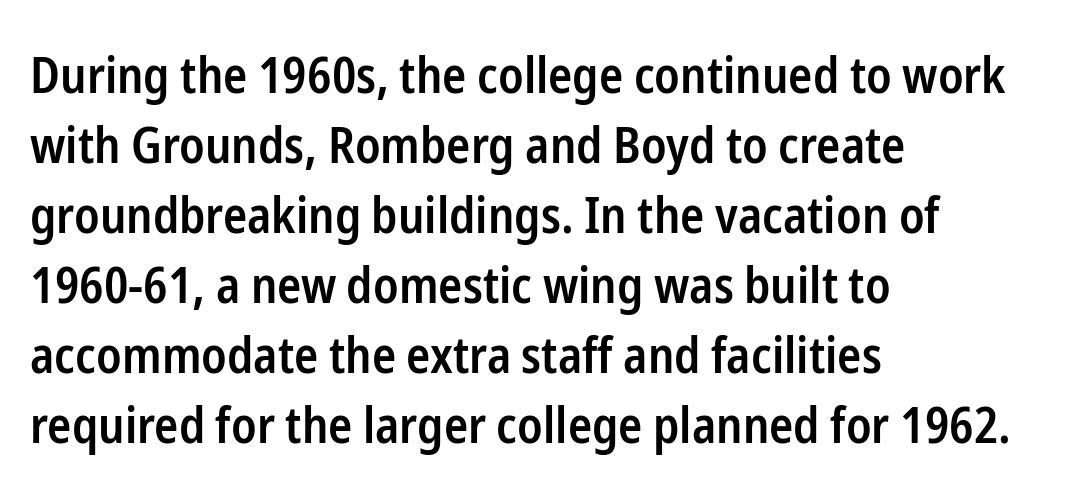
{"serif": "no", "italic": "no", "bold": "semi", "weight": "semibold", "width": "condensed", "stroke_contrast": "low", "x_height": "medium", "monospaced": "no", "underline": "no", "align": "left", "line_spacing": "normal", "line_spacing_ratio": 1.4, "letter_spacing": "normal", "letter_spacing_em": 0.0, "glyph_px": 50}
